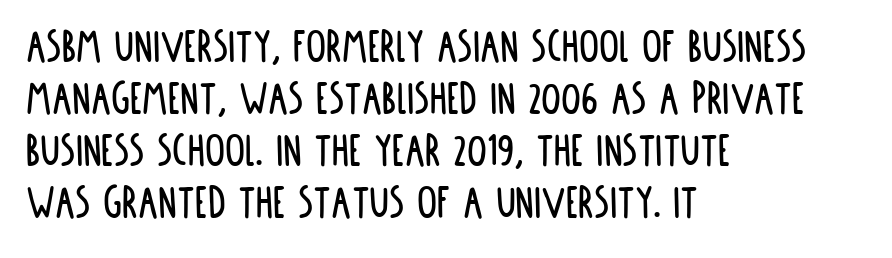
{"serif": "no", "italic": "no", "width": "condensed", "stroke_contrast": "low", "x_height": "large", "monospaced": "no", "underline": "no", "align": "left", "line_spacing": "tight", "line_spacing_ratio": 1.04, "letter_spacing": "normal", "letter_spacing_em": 0.0, "glyph_px": 50}
